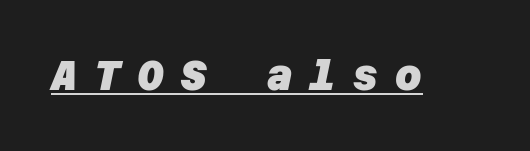
The sample has been set heavy, in full bold. Look at the tracking — it's clearly loosened, letters drifting apart. Grotesque or geometric, the face here clearly has no serifs. The face used here appears with an underline applied.
